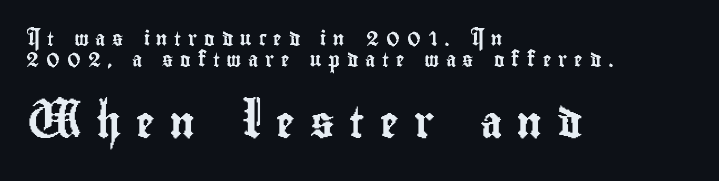
{"serif": "no", "italic": "no", "width": "condensed", "stroke_contrast": "low", "x_height": "small", "monospaced": "no", "underline": "no", "align": "left", "line_spacing": "normal", "line_spacing_ratio": 1.51, "letter_spacing": "wide", "letter_spacing_em": 0.49, "larger_block": "second", "size_ratio": 2.21, "glyph_px": 31}
